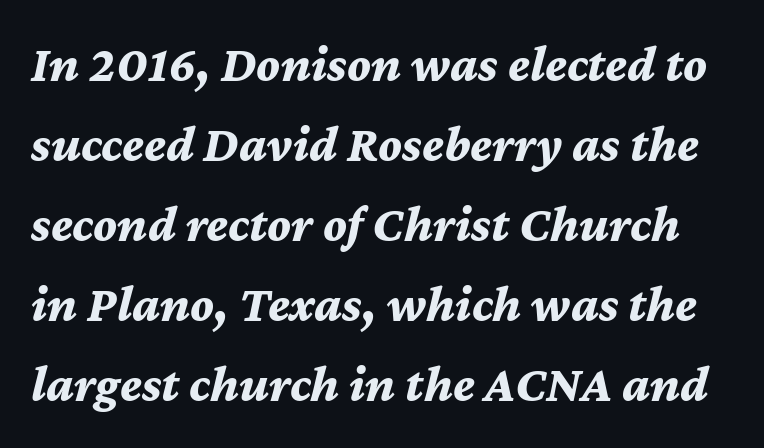
Style check: oblique. Type without underlining. Is this a fixed-width face? No — the glyphs have proportional, varying widths. Normally led — the rows are evenly, conventionally spaced. Students, note that the glyphs here touch the page at normal intervals. This is heavy type, rendered in bold.
